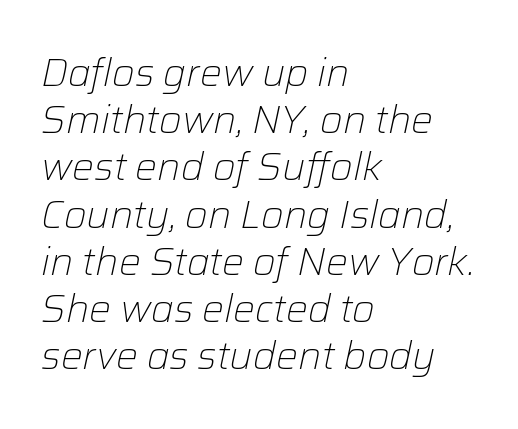
{"italic": "yes", "lean": "right", "slant_degrees": 12, "bold": "no", "weight": "light", "width": "normal", "stroke_contrast": "low", "x_height": "medium", "monospaced": "no", "underline": "no", "align": "left", "line_spacing_ratio": 1.21, "letter_spacing": "normal", "letter_spacing_em": 0.0, "glyph_px": 39}
